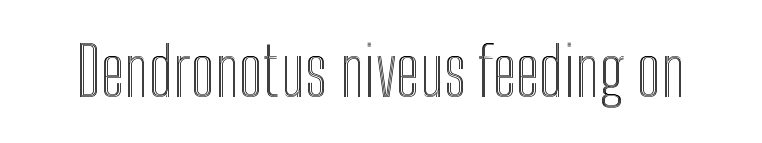
There is no visible air inserted between adjacent glyphs. This sample has the flowing, uneven cadence of proportional lettering. Each row of text sits above clean, open space. Ascenders rise straight up at ninety degrees.
